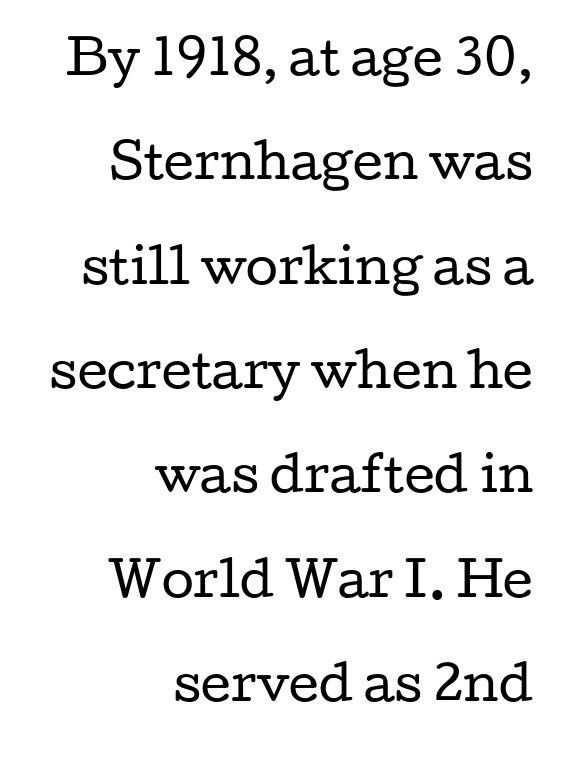
The image shows 47 px regular-weight, wide serif type, upright; set right-aligned, loose line spacing (2.22x), normal letter spacing, not underlined; low stroke contrast and a medium x-height.
